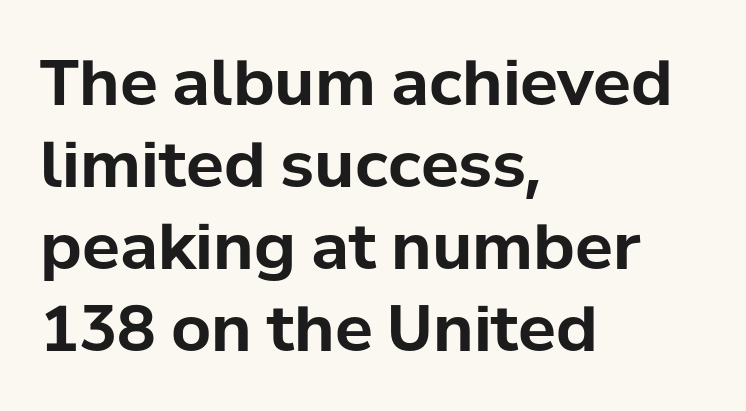
The image shows 63 px bold sans-serif type, upright; set left-aligned, normal line spacing (1.3x), normal letter spacing, not underlined; low stroke contrast and a medium x-height.
